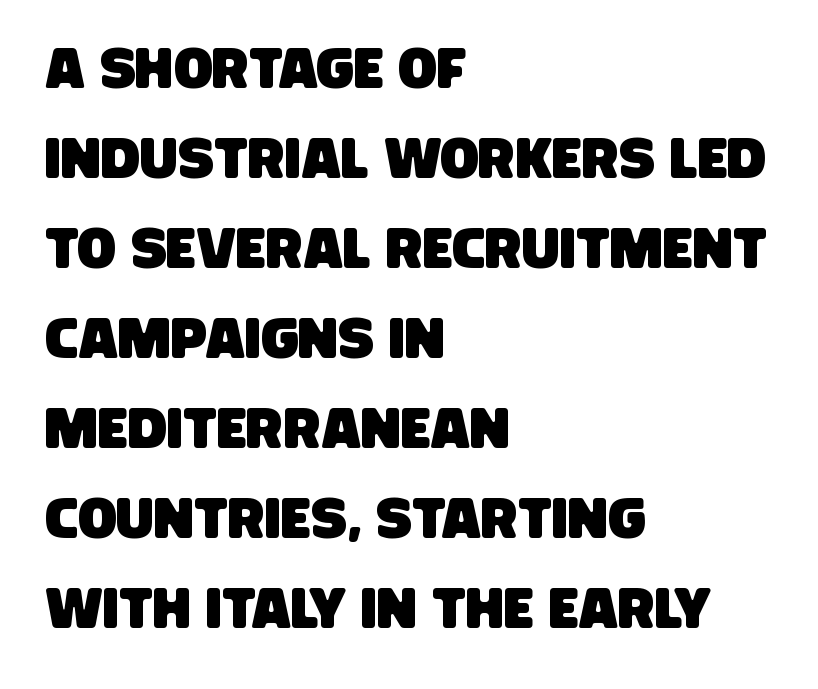
{"serif": "no", "width": "condensed", "stroke_contrast": "low", "x_height": "large", "monospaced": "no", "underline": "no", "align": "left", "line_spacing": "normal", "line_spacing_ratio": 1.58, "letter_spacing": "normal", "letter_spacing_em": 0.0, "glyph_px": 57}
